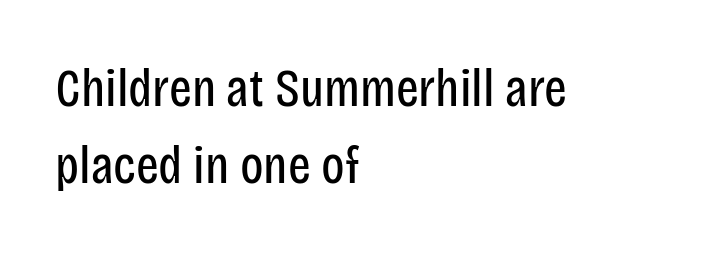
Q: Is the text bold? A: No.
Q: Is the text italic (slanted)? A: No, it is upright.
Q: Is the typeface a serif or a sans-serif typeface? A: Sans-serif.
Q: Is the text underlined? A: No.
Q: How is the paragraph aligned? A: Left-aligned.
Q: Is the spacing between letters normal or unusually wide? A: Normal.
Q: Is the spacing between lines tight, normal or loose? A: Normal.
Q: Width (condensed, normal, or wide)? A: Condensed.
Q: Stroke contrast? A: Low.
Q: x-height? A: Large.
Q: Monospaced? A: No.
